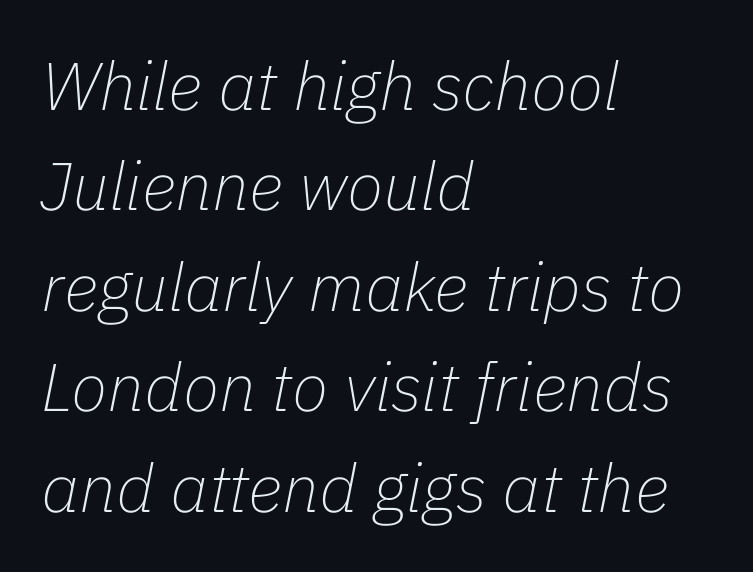
Q: Is the text bold? A: No.
Q: Is the text italic (slanted)? A: Yes, it leans right by about 11 degrees.
Q: Is the text underlined? A: No.
Q: How is the paragraph aligned? A: Left-aligned.
Q: Is the spacing between letters normal or unusually wide? A: Normal.
Q: Is the spacing between lines tight, normal or loose? A: Normal.
Q: Width (condensed, normal, or wide)? A: Normal.
Q: Stroke contrast? A: Low.
Q: x-height? A: Medium.
Q: Monospaced? A: No.
